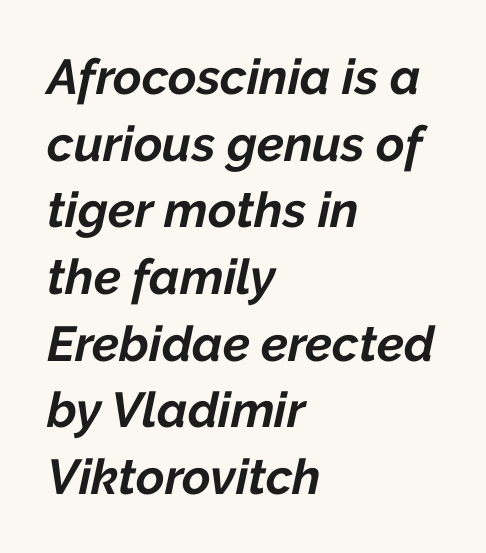
Q: Is the text bold? A: Yes.
Q: Is the text italic (slanted)? A: Yes, it leans right by about 12 degrees.
Q: Is the text underlined? A: No.
Q: How is the paragraph aligned? A: Left-aligned.
Q: Is the spacing between letters normal or unusually wide? A: Normal.
Q: Is the spacing between lines tight, normal or loose? A: Normal.
Q: Width (condensed, normal, or wide)? A: Normal.
Q: Stroke contrast? A: Low.
Q: x-height? A: Medium.
Q: Monospaced? A: No.
